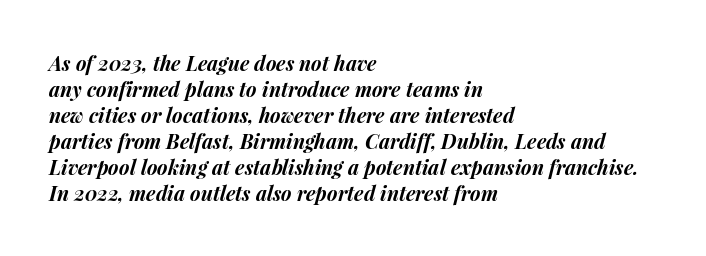
These lines sit exactly where default settings would place them. This sample uses plain, unmodified letter spacing. Does the weight exceed regular? Yes, all the way to bold. The strip under each line holds only bare page.
